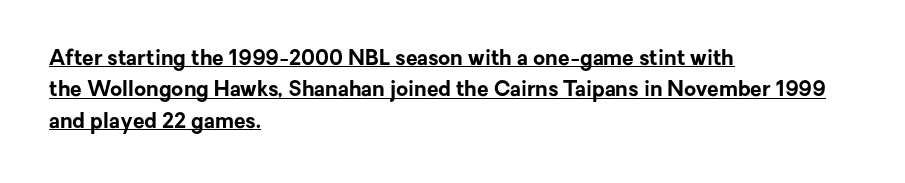
{"italic": "no", "bold": "yes", "underline": "yes", "align": "left", "line_spacing": "normal", "line_spacing_ratio": 1.5, "letter_spacing": "normal", "letter_spacing_em": 0.0, "glyph_px": 21}
